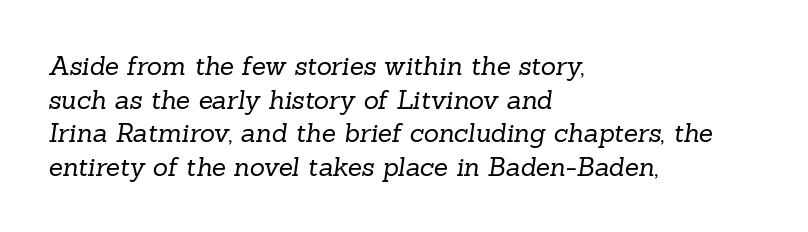
The image shows 26 px text type; set left-aligned, normal line spacing (1.29x), normal letter spacing, not underlined.
